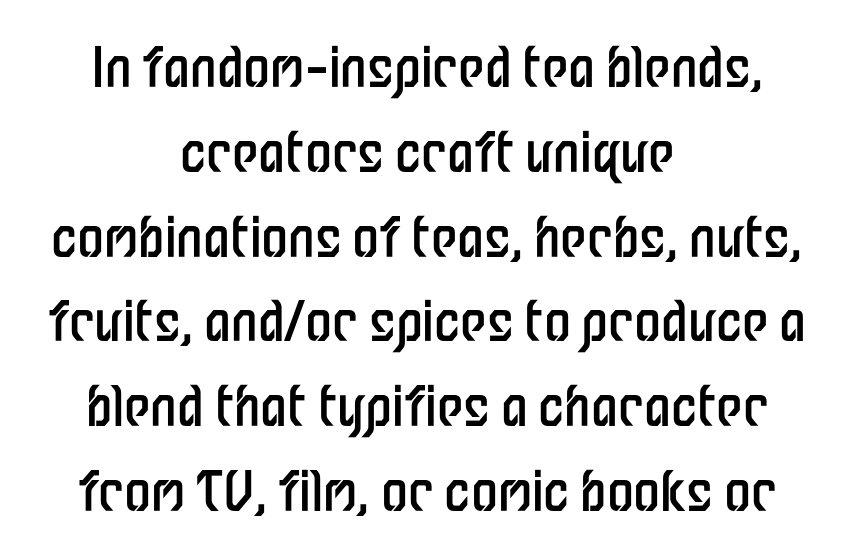
{"serif": "no", "italic": "no", "bold": "no", "weight": "regular", "width": "condensed", "stroke_contrast": "low", "x_height": "medium", "monospaced": "no", "underline": "no", "align": "center", "line_spacing": "normal", "line_spacing_ratio": 1.57, "letter_spacing": "normal", "letter_spacing_em": 0.0, "glyph_px": 54}
